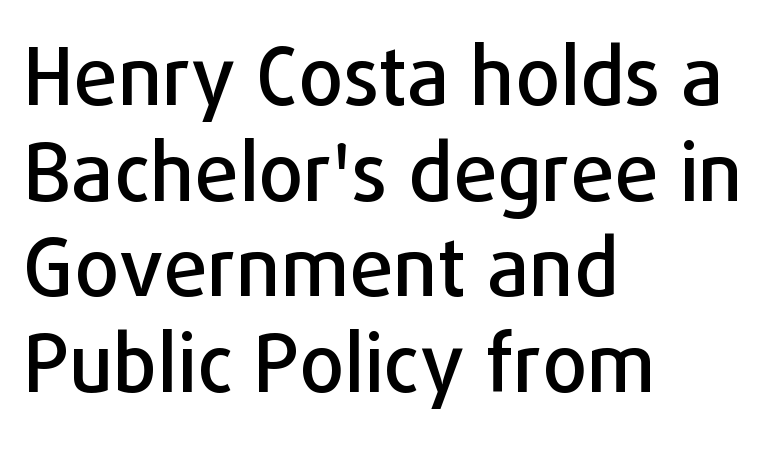
The image shows 79 px sans-serif type, upright; set left-aligned, line spacing 1.21x, normal letter spacing, not underlined; low stroke contrast and a medium x-height.
